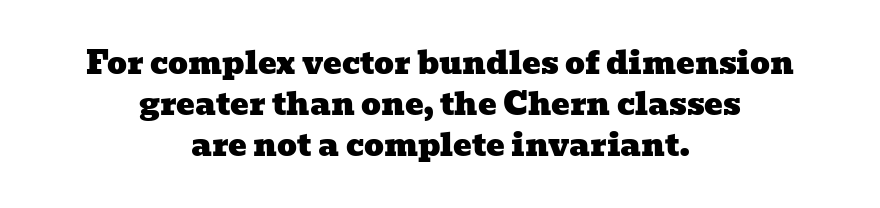
Standard letterfit; no display-style spreading of the glyphs. This sample has the flowing, uneven cadence of proportional lettering. Successive baselines arrive at the customary interval. The space directly below the letters is spotless.
